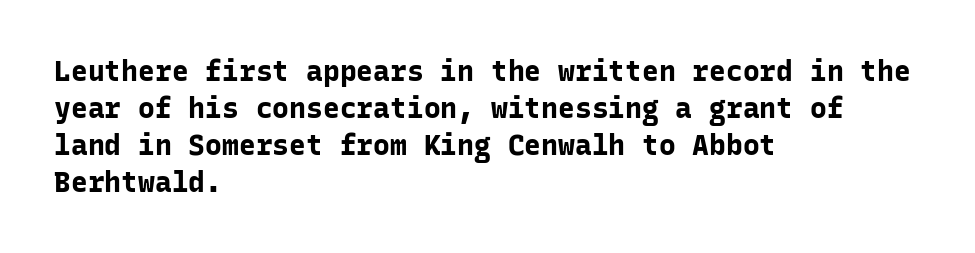
{"serif": "no", "italic": "no", "bold": "yes", "weight": "bold", "width": "normal", "stroke_contrast": "low", "x_height": "medium", "monospaced": "yes", "underline": "no", "align": "left", "line_spacing": "normal", "line_spacing_ratio": 1.32, "letter_spacing": "normal", "letter_spacing_em": 0.0, "glyph_px": 28}
